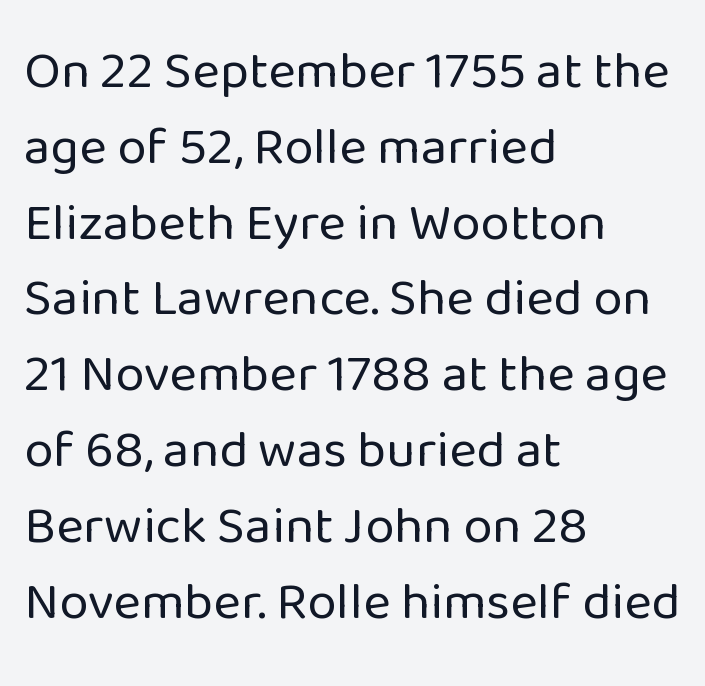
Q: Is the text bold? A: No.
Q: Is the text italic (slanted)? A: No, it is upright.
Q: Is the typeface a serif or a sans-serif typeface? A: Sans-serif.
Q: Is the text underlined? A: No.
Q: How is the paragraph aligned? A: Left-aligned.
Q: Is the spacing between letters normal or unusually wide? A: Normal.
Q: Is the spacing between lines tight, normal or loose? A: Normal.
Q: Width (condensed, normal, or wide)? A: Normal.
Q: Stroke contrast? A: Low.
Q: x-height? A: Medium.
Q: Monospaced? A: No.
